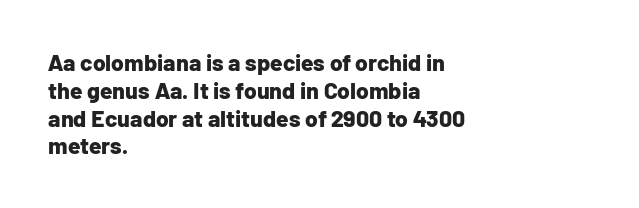
Q: Is the text bold? A: Yes.
Q: Is the text italic (slanted)? A: No, it is upright.
Q: Is the text underlined? A: No.
Q: How is the paragraph aligned? A: Left-aligned.
Q: Is the spacing between letters normal or unusually wide? A: Normal.
